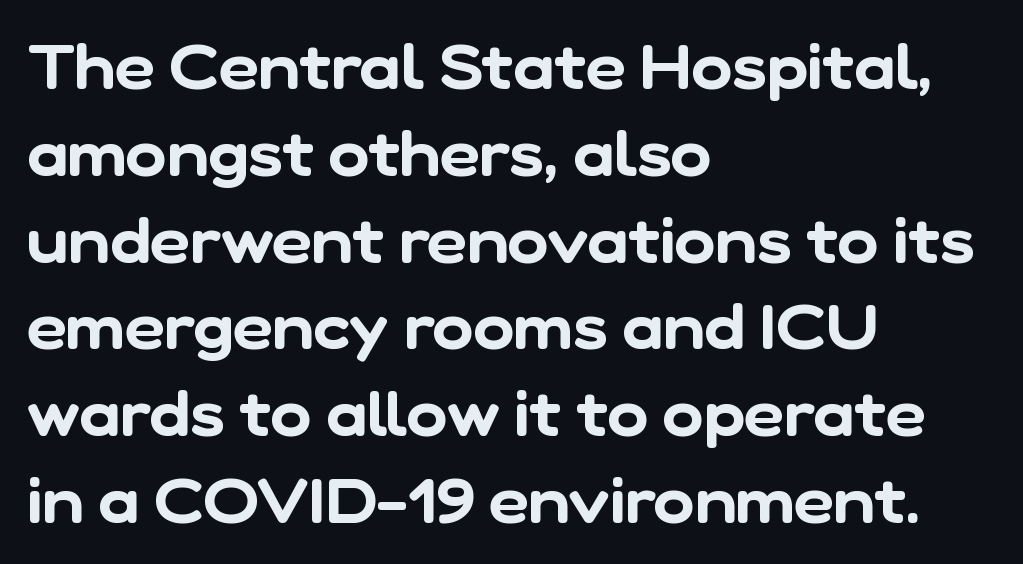
The image shows 62 px sans-serif type; set left-aligned, normal line spacing (1.4x), normal letter spacing, not underlined; low stroke contrast and a medium x-height.
